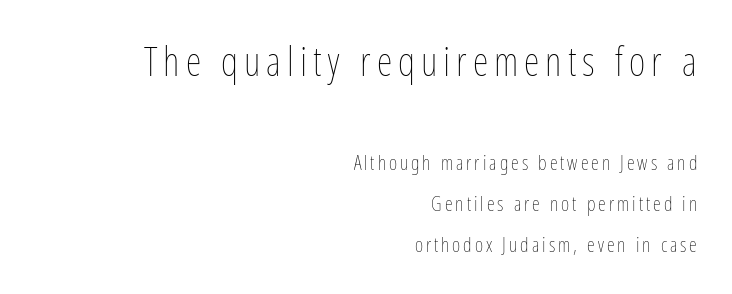
Descenders hang freely into open space. Vertically, the passage feels expansive, rows floating well apart. The strokes are not fattened; the text isn't bold. You could not count columns in this text — the font is proportionally spaced. The type sits square on the baseline with zero lean.
